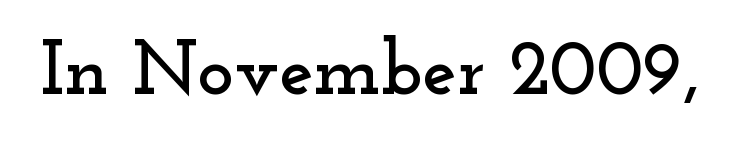
The image shows 77 px wide serif type, upright; set normal letter spacing, not underlined; low stroke contrast and a small x-height.
